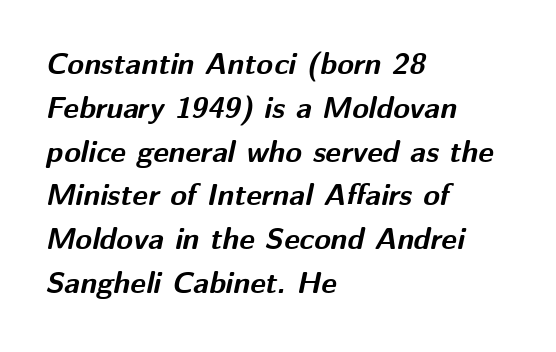
Summary of weight: heavy, a full bold. Is the letter spacing exaggerated? No — it looks like the ordinary default. In terms of posture, this sample is oblique. A normal amount of white space separates one row of letters from the next. Note the varied advance widths — an 'i' is clearly narrower than an 'm'. This sample is left-justified, so line endings fall wherever the words run out.
